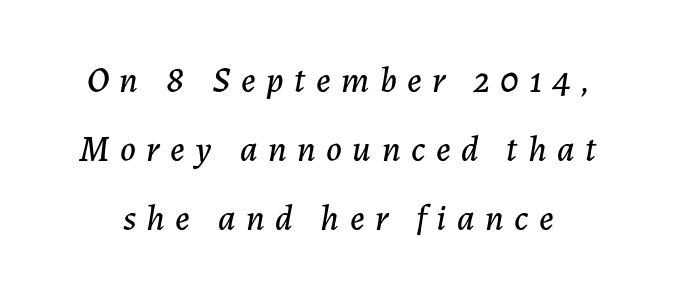
{"italic": "yes", "lean": "right", "slant_degrees": 7, "width": "normal", "stroke_contrast": "low", "x_height": "medium", "monospaced": "no", "underline": "no", "line_spacing": "loose", "line_spacing_ratio": 1.91, "letter_spacing": "wide", "letter_spacing_em": 0.29, "glyph_px": 36}
